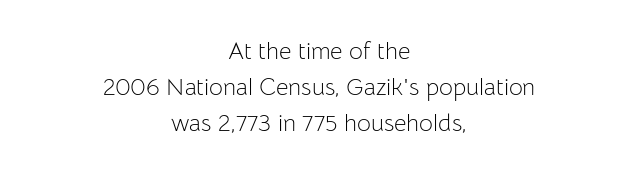
The image shows 24 px text type, upright; set centered, normal line spacing (1.51x), normal letter spacing, not underlined.
